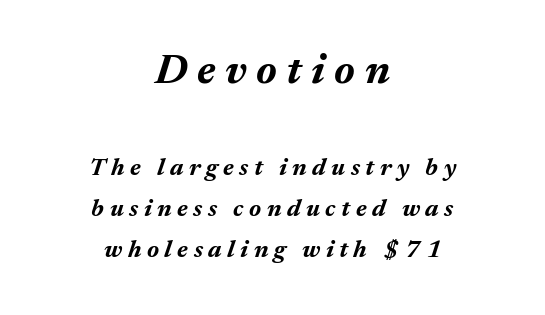
{"italic": "yes", "lean": "right", "slant_degrees": 17, "bold": "yes", "weight": "bold", "width": "normal", "stroke_contrast": "medium", "x_height": "medium", "monospaced": "no", "underline": "no", "align": "center", "line_spacing": "normal", "line_spacing_ratio": 1.64, "letter_spacing": "wide", "letter_spacing_em": 0.22, "larger_block": "first", "size_ratio": 1.72, "glyph_px": 43}
